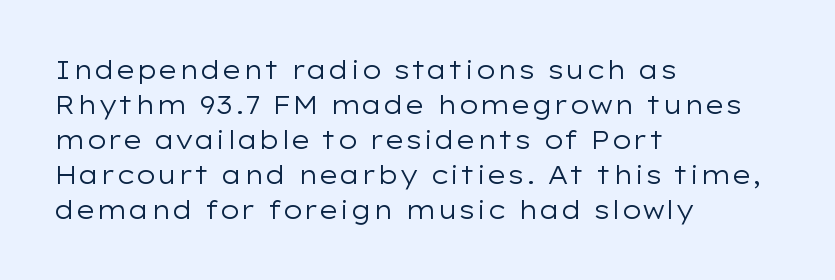
The image shows 25 px text type, upright; set left-aligned, normal line spacing (1.4x), normal letter spacing, not underlined.
